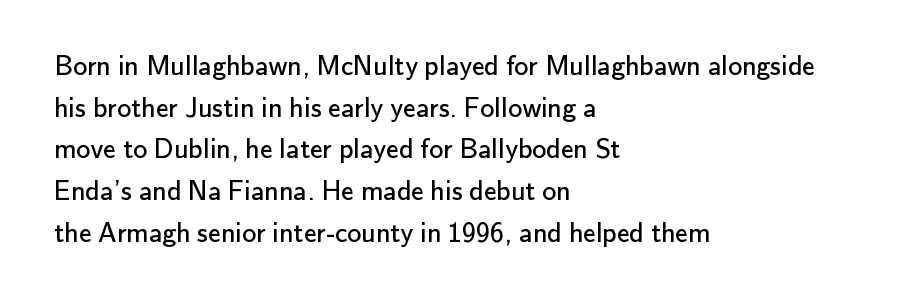
The image shows 28 px regular-weight sans-serif type, upright; set left-aligned, normal line spacing (1.49x), normal letter spacing, not underlined; low stroke contrast and a small x-height.
